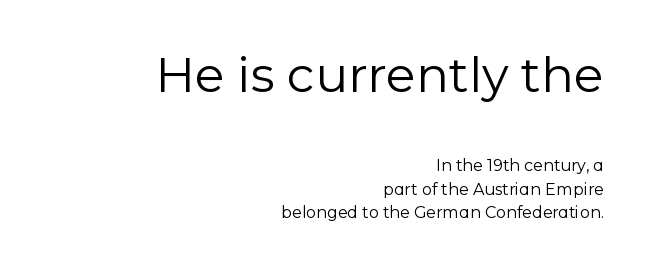
Caption: upper text group enlarged, lower text group reduced. You can tell from the bare stems that sans-serif type was used. A student would call this right alignment; a typographer would say flush right, rag left. No heavy texture on the line: the type isn't bold.
